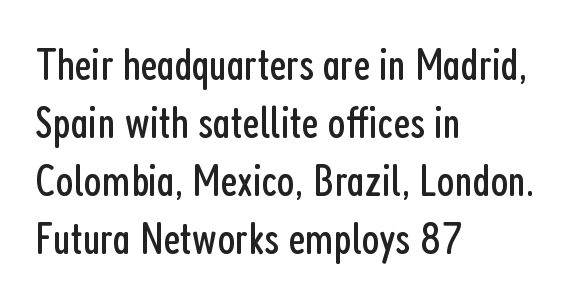
The image shows 46 px regular-weight, condensed sans-serif type, upright; set left-aligned, normal line spacing (1.26x), normal letter spacing, not underlined; low stroke contrast and a medium x-height.
